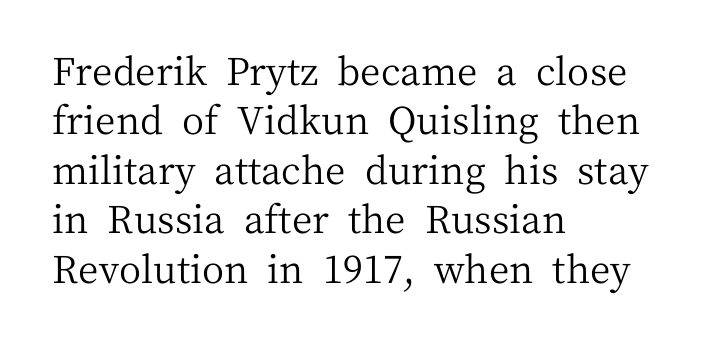
Compared with a typical body face, this is equally light or lighter still. The typeface chosen for these lines features serifs. A typesetter would call this proportional, since set widths differ per character. Default kerning and tracking; the words read as compact shapes. Does the lettering tilt? It doesn't — this is upright.
